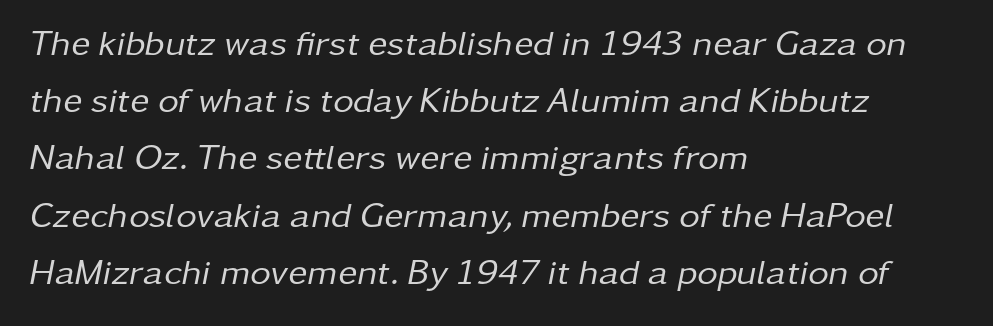
The image shows 36 px regular-weight type, italic (leaning right); set left-aligned, normal line spacing (1.59x), normal letter spacing, not underlined; low stroke contrast and a medium x-height.
